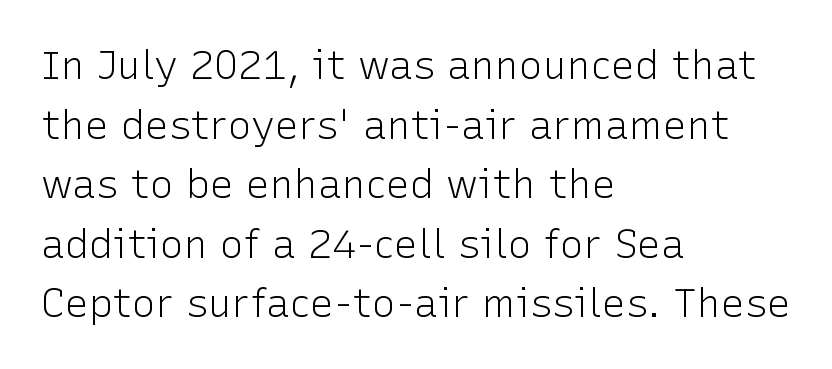
The image shows 40 px light sans-serif type, upright; set left-aligned, normal line spacing (1.49x), normal letter spacing, not underlined; low stroke contrast and a medium x-height.
